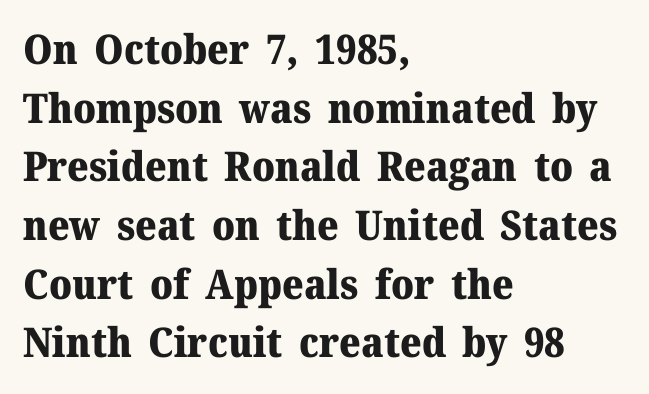
The image shows 41 px heavy serif type, upright; set left-aligned, normal line spacing (1.43x), normal letter spacing, not underlined; medium stroke contrast and a medium x-height.
